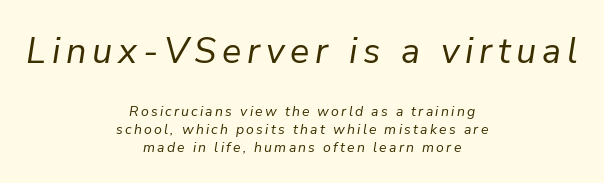
The image shows 36 px regular-weight type, italic (leaning right); set centered, normal line spacing (1.28x), not underlined; the first (top) block is 2.57x larger; low stroke contrast and a medium x-height.
